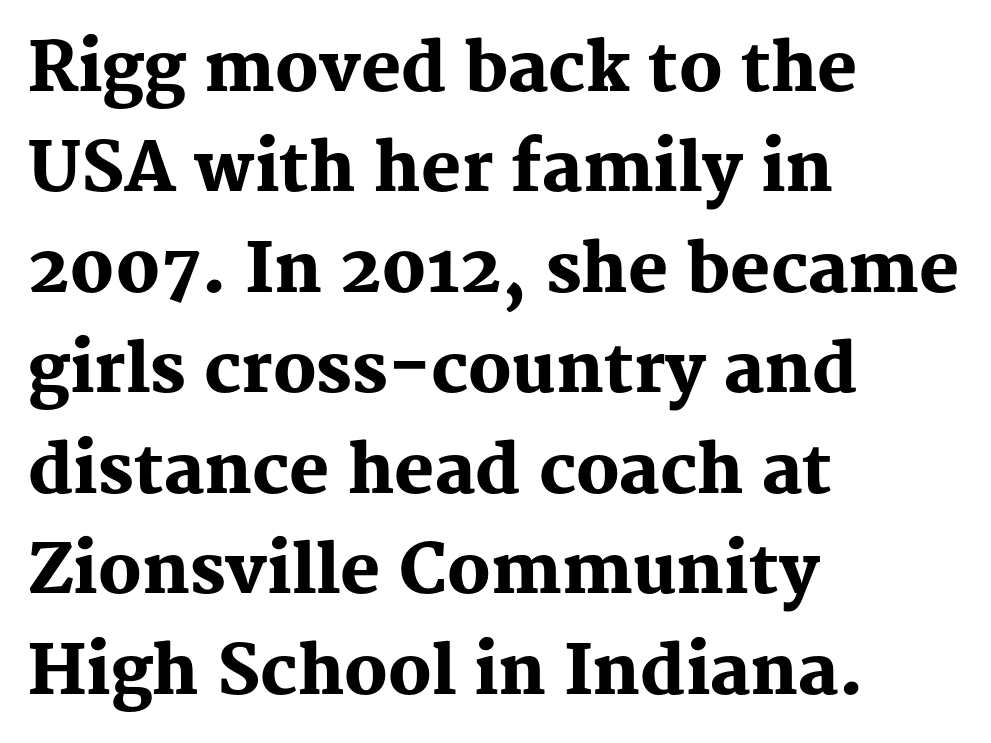
Q: Is the text bold? A: Yes.
Q: Is the text italic (slanted)? A: No, it is upright.
Q: Is the typeface a serif or a sans-serif typeface? A: Serif.
Q: Is the text underlined? A: No.
Q: How is the paragraph aligned? A: Left-aligned.
Q: Is the spacing between letters normal or unusually wide? A: Normal.
Q: Is the spacing between lines tight, normal or loose? A: Normal.
Q: Width (condensed, normal, or wide)? A: Normal.
Q: Stroke contrast? A: Medium.
Q: x-height? A: Medium.
Q: Monospaced? A: No.
